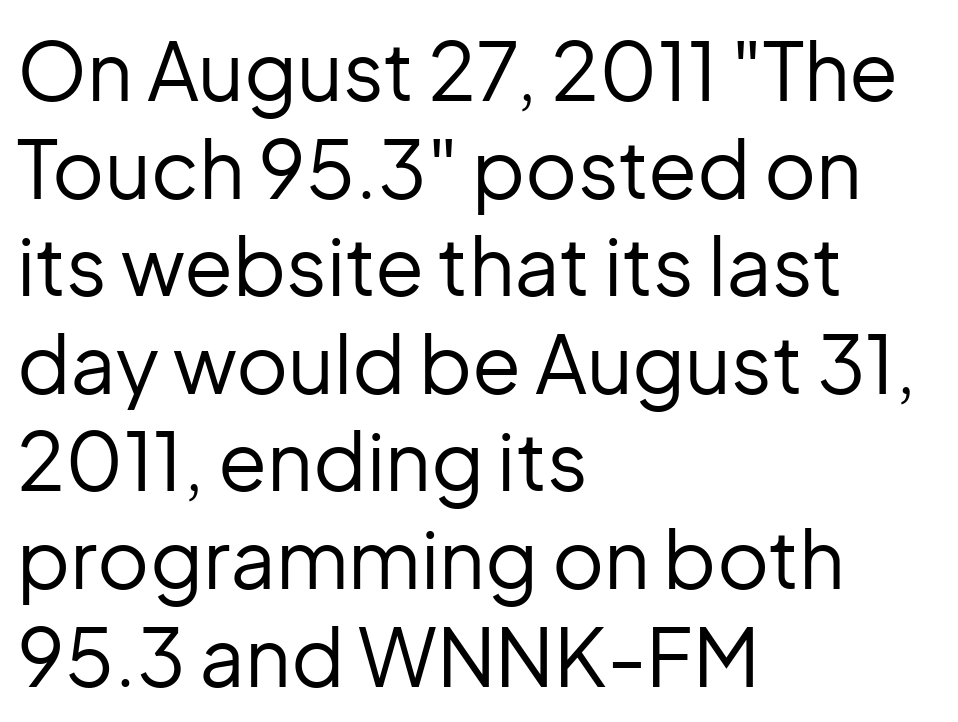
The image shows 80 px regular-weight sans-serif type, upright; set left-aligned, line spacing 1.22x, normal letter spacing, not underlined; low stroke contrast and a medium x-height.
